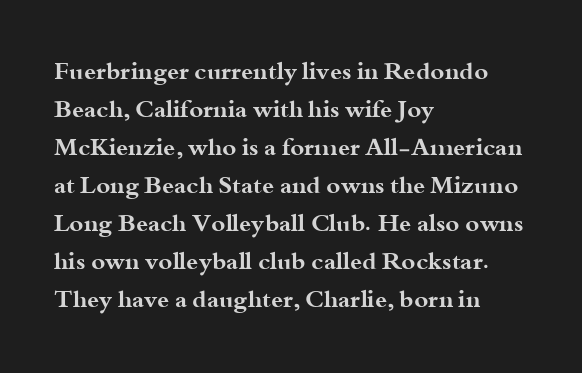
Q: Is the text bold? A: Yes.
Q: Is the text italic (slanted)? A: No, it is upright.
Q: Is the text underlined? A: No.
Q: How is the paragraph aligned? A: Left-aligned.
Q: Is the spacing between letters normal or unusually wide? A: Normal.
Q: Is the spacing between lines tight, normal or loose? A: Normal.
